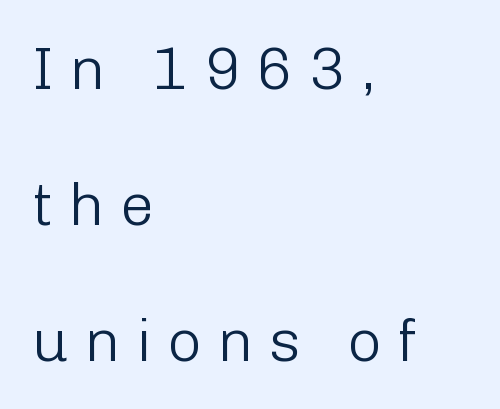
{"serif": "no", "italic": "no", "bold": "no", "weight": "light", "width": "normal", "stroke_contrast": "low", "x_height": "medium", "monospaced": "no", "underline": "no", "align": "left", "line_spacing": "loose", "line_spacing_ratio": 2.27, "letter_spacing": "wide", "letter_spacing_em": 0.26, "glyph_px": 60}
